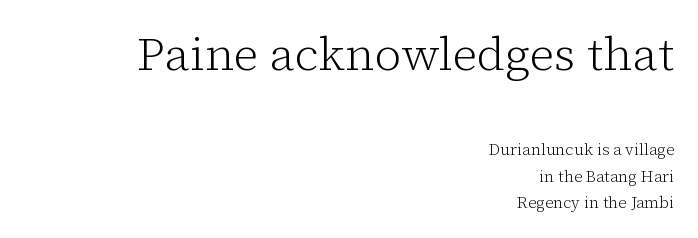
Q: Is the text bold? A: No.
Q: Is the text italic (slanted)? A: No, it is upright.
Q: Is the typeface a serif or a sans-serif typeface? A: Serif.
Q: Is the text underlined? A: No.
Q: How is the paragraph aligned? A: Right-aligned.
Q: Is the spacing between letters normal or unusually wide? A: Normal.
Q: Is the spacing between lines tight, normal or loose? A: Normal.
Q: Which block of text is set in a larger size, the first (top) or the second (bottom)? A: The first (top) one.
Q: Width (condensed, normal, or wide)? A: Normal.
Q: Stroke contrast? A: Low.
Q: x-height? A: Medium.
Q: Monospaced? A: No.
